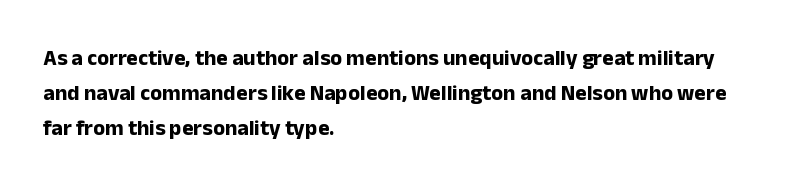
Q: Is the text bold? A: Yes.
Q: Is the text italic (slanted)? A: No, it is upright.
Q: Is the text underlined? A: No.
Q: How is the paragraph aligned? A: Left-aligned.
Q: Is the spacing between letters normal or unusually wide? A: Normal.
Q: Is the spacing between lines tight, normal or loose? A: Normal.
